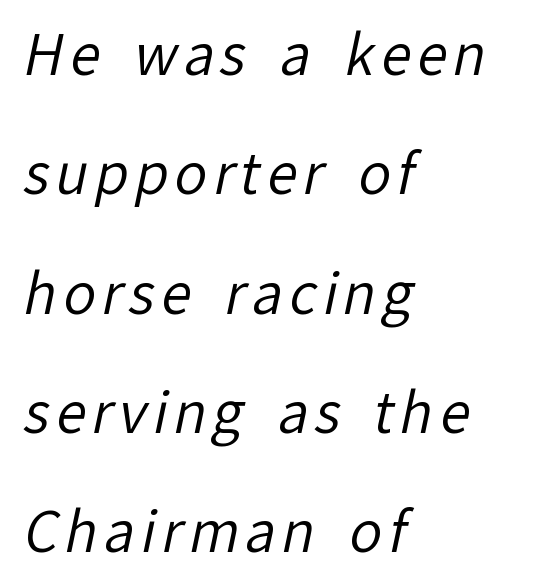
Q: Is the text bold? A: No.
Q: Is the typeface a serif or a sans-serif typeface? A: Sans-serif.
Q: Is the text underlined? A: No.
Q: How is the paragraph aligned? A: Left-aligned.
Q: Is the spacing between lines tight, normal or loose? A: Loose.
Q: Width (condensed, normal, or wide)? A: Normal.
Q: Stroke contrast? A: Low.
Q: x-height? A: Medium.
Q: Monospaced? A: No.
